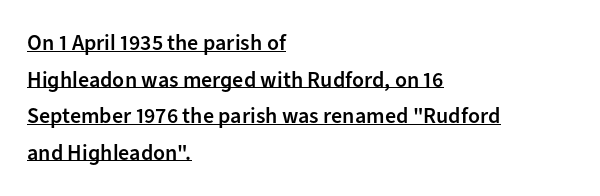
Q: Is the text bold? A: Semi-bold.
Q: Is the text italic (slanted)? A: No, it is upright.
Q: Is the text underlined? A: Yes.
Q: How is the paragraph aligned? A: Left-aligned.
Q: Is the spacing between letters normal or unusually wide? A: Normal.
Q: Is the spacing between lines tight, normal or loose? A: Normal.
